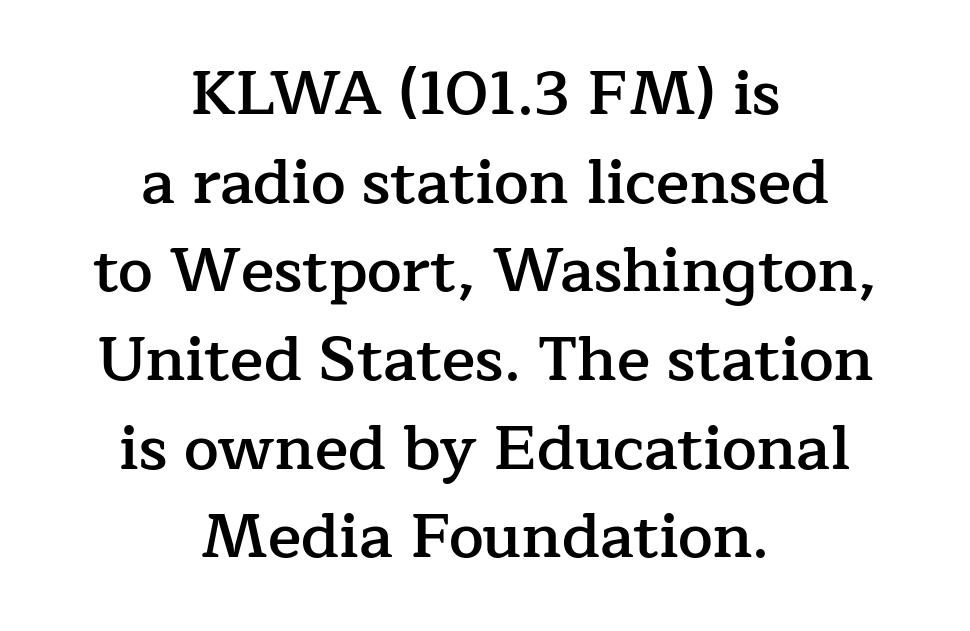
The image shows 62 px semibold serif type, upright; set centered, normal line spacing (1.43x), normal letter spacing, not underlined; low stroke contrast and a medium x-height.
